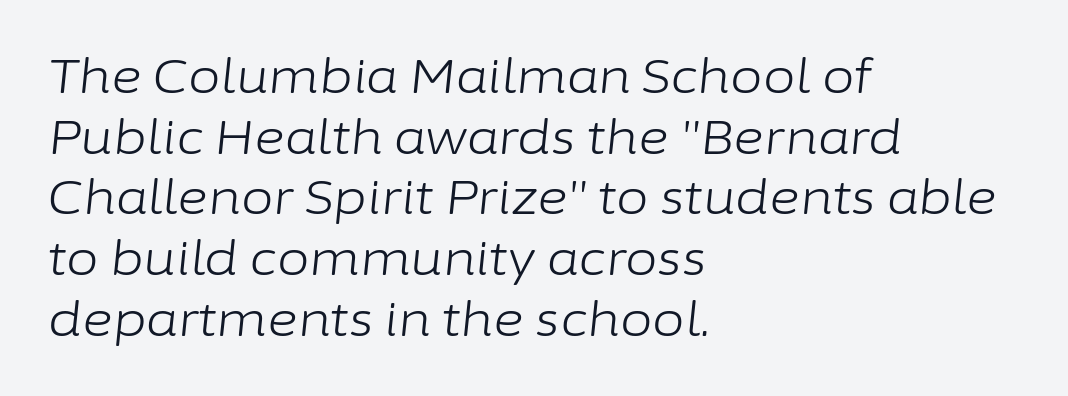
Nobody touched the tracking dial on this one. Each row of text sits above clean, open space. The line-height multiplier appears to be the usual default. The face used here is proportionally spaced, like ordinary book or web type.
